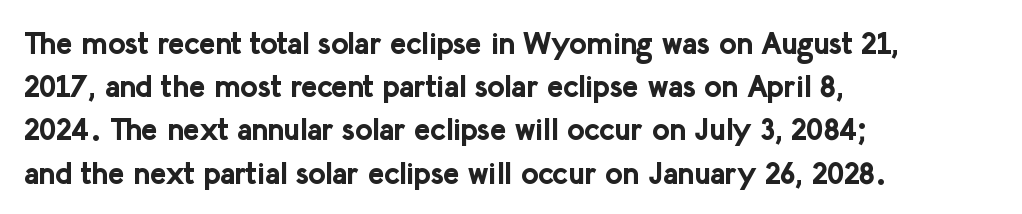
This sample uses an upright cut, with every glyph sitting square on the baseline. The horizontal fit of the characters is conventional and even. The baseline area is clear. The typeface chosen for these lines omits serifs. A classic flush-left, rag-right setting is used for this passage.
